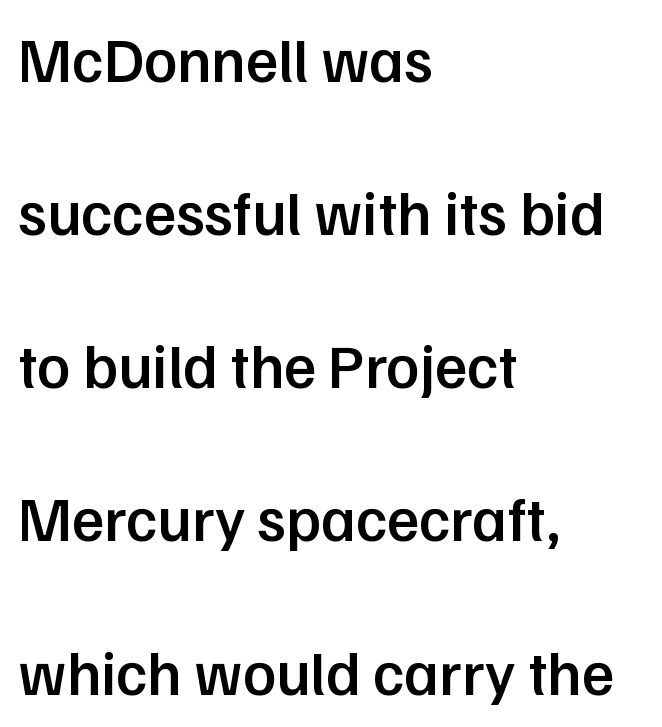
Students, observe: this is what heavily led, spacious text looks like. Spacing between characters is what you'd get straight out of the box. Only glyphs here, with clear space below each row. The paragraph has a hard left edge and a soft right edge. The passage shown is typed in a proportional face where columns would drift. Examine the stroke ends and you'll find no serifs.
